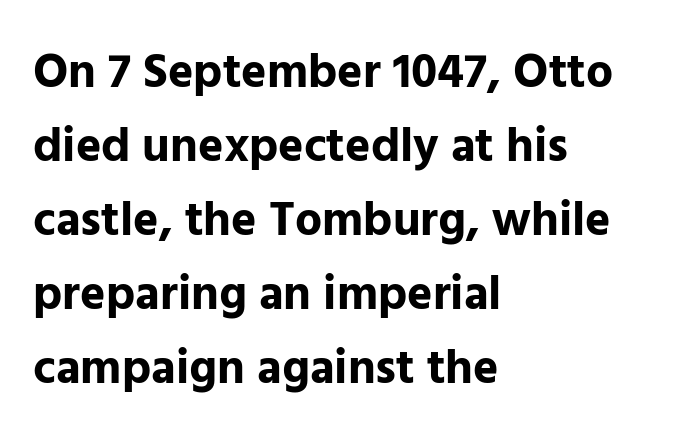
A clean baseline with only descenders dipping below it. Notice how descenders clear the ascenders below comfortably — that's standard leading. Typesetter's note: full bold, strokes at maximum text heaviness. Alignment: flush left.
